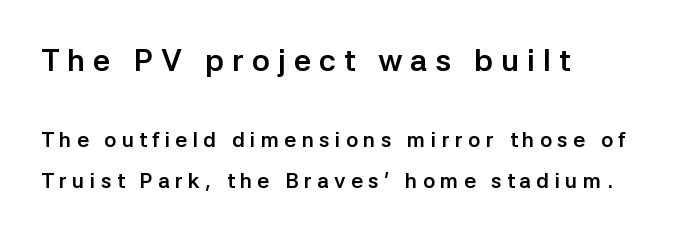
The image shows 31 px semibold sans-serif type, upright; set left-aligned, loose line spacing (1.96x), unusually wide letter spacing (+0.25 em), not underlined; the first (top) block is 1.48x larger; low stroke contrast and a medium x-height.
